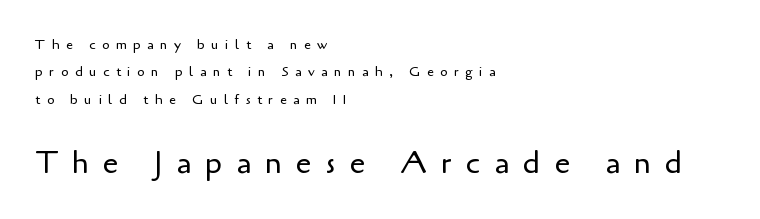
{"serif": "no", "italic": "no", "bold": "no", "weight": "regular", "width": "normal", "stroke_contrast": "low", "x_height": "small", "monospaced": "no", "underline": "no", "align": "left", "line_spacing": "loose", "line_spacing_ratio": 1.95, "letter_spacing": "wide", "letter_spacing_em": 0.45, "larger_block": "second", "size_ratio": 2.21, "glyph_px": 31}
